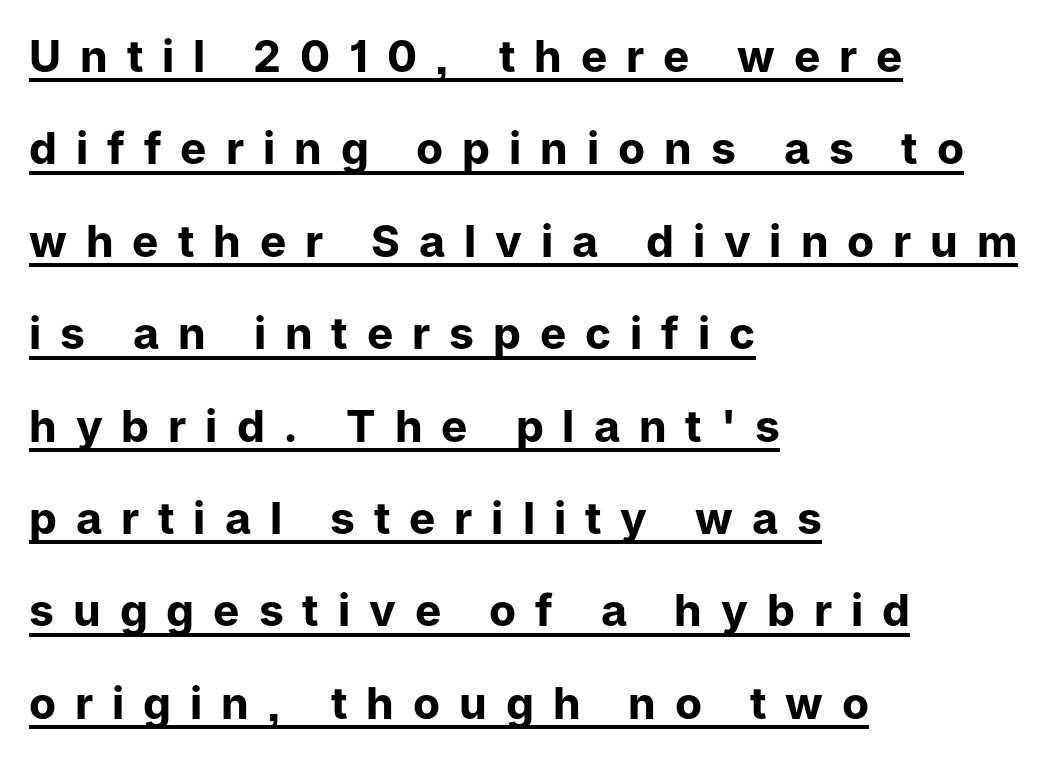
The rendering uses the underline text-decoration. Chunky letters — that's bold for sure. Teacher's note: observe the even left margin — that is flush-left alignment. This is the regular roman posture of the typeface. Substantial extra tracking has been applied to these lines.
